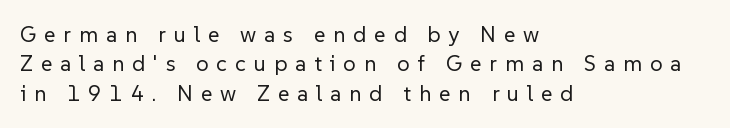
The image shows 22 px text type, upright; set left-aligned, normal line spacing (1.33x), unusually wide letter spacing (+0.36 em), not underlined.
